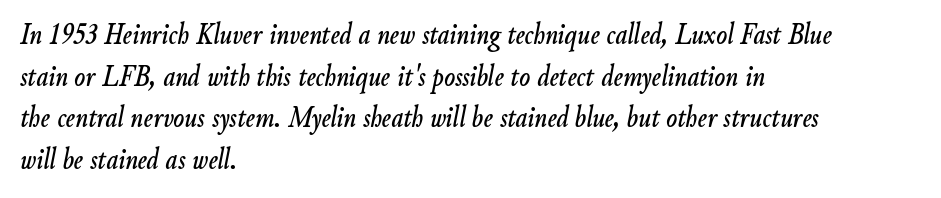
{"italic": "yes", "lean": "right", "slant_degrees": 9, "width": "condensed", "stroke_contrast": "low", "x_height": "small", "monospaced": "no", "underline": "no", "align": "left", "line_spacing": "normal", "line_spacing_ratio": 1.3, "letter_spacing": "normal", "letter_spacing_em": 0.0, "glyph_px": 32}
